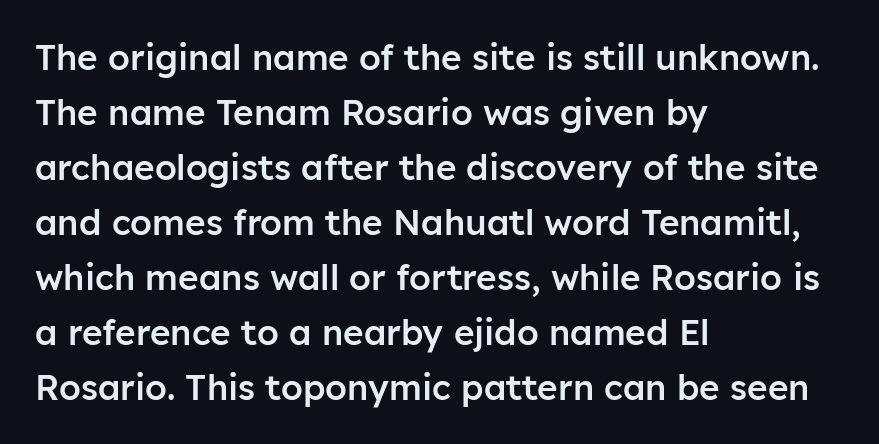
The image shows 35 px semibold sans-serif type, upright; set left-aligned, normal line spacing (1.57x), normal letter spacing, not underlined; low stroke contrast and a medium x-height.
